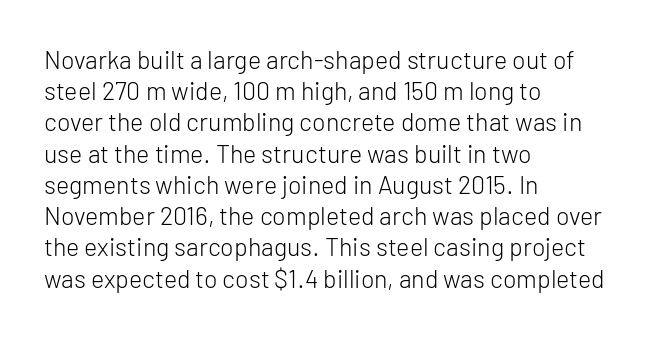
Spacing between characters is what you'd get straight out of the box. Ordinary non-slanted type is in use. The compositor pushed each line to the left boundary. Rows of type keep a routine distance in the vertical direction.
